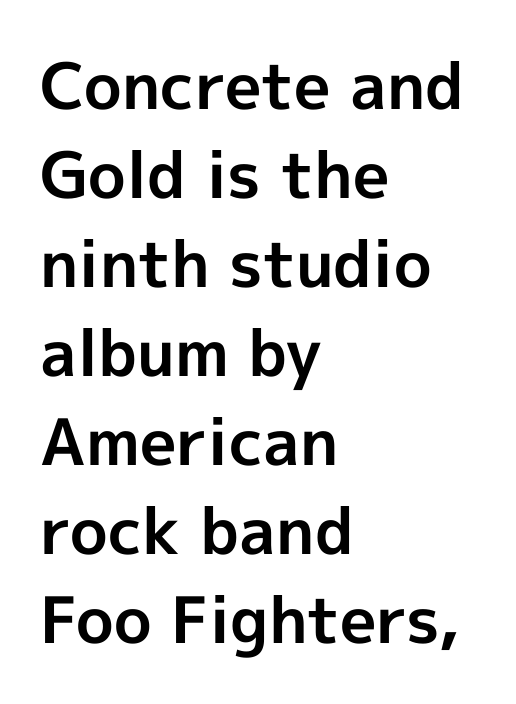
The image shows 64 px bold sans-serif type, upright; set left-aligned, normal line spacing (1.39x), normal letter spacing, not underlined; a medium x-height.
